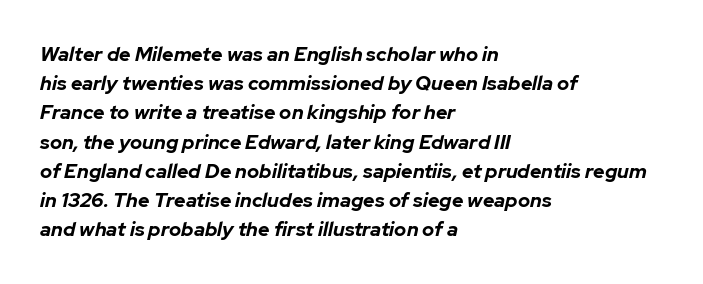
The image shows 20 px bold type, italic (leaning right); set left-aligned, normal line spacing (1.46x), normal letter spacing, not underlined.
